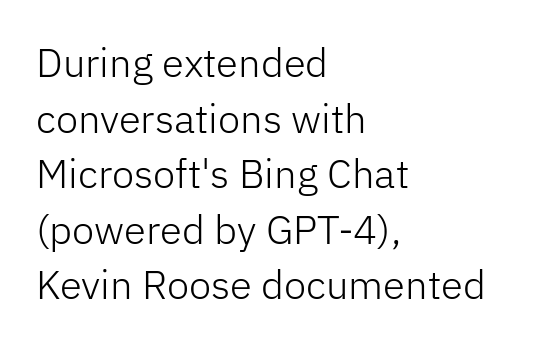
The image shows 40 px light sans-serif type, upright; set left-aligned, normal line spacing (1.39x), normal letter spacing, not underlined; low stroke contrast and a medium x-height.
